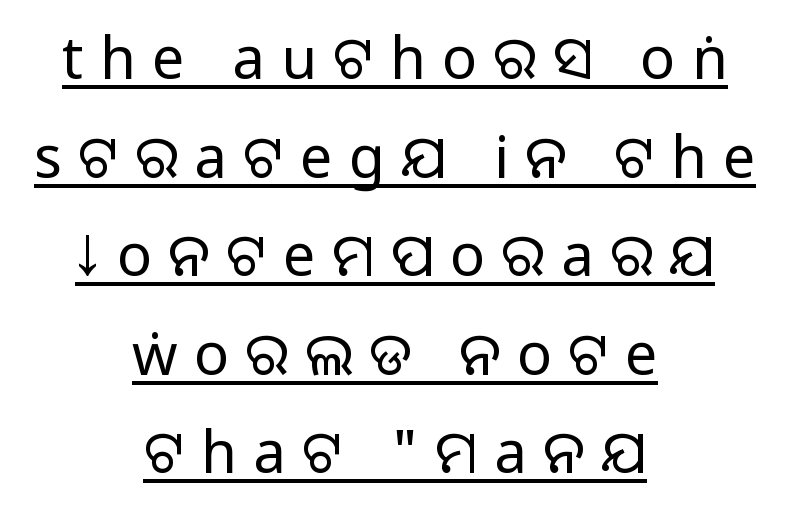
The image shows 58 px sans-serif type, upright; set centered, normal line spacing (1.7x), unusually wide letter spacing (+0.28 em), underlined; medium stroke contrast.
